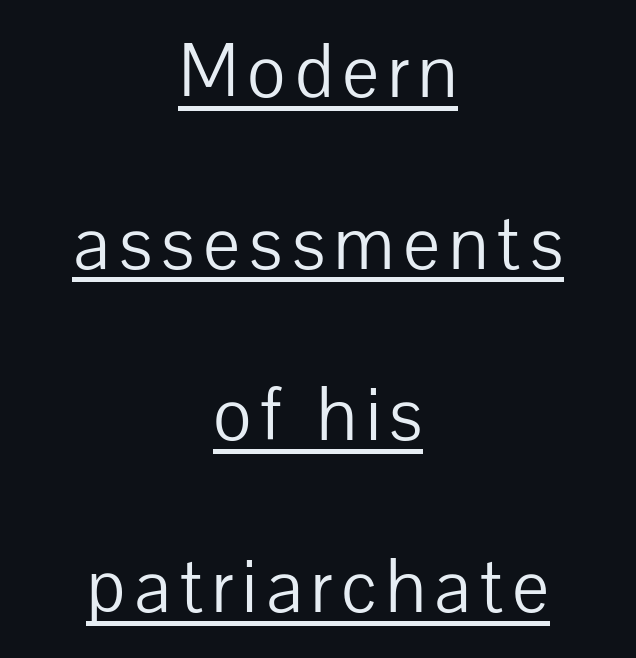
Is the stroke heavy? The answer is a plain regular-or-lighter. The leading is generous, giving the passage an open texture. No feet cap the strokes, marking this as sans-serif type. Emphasis is given by a line drawn under the lettering.
